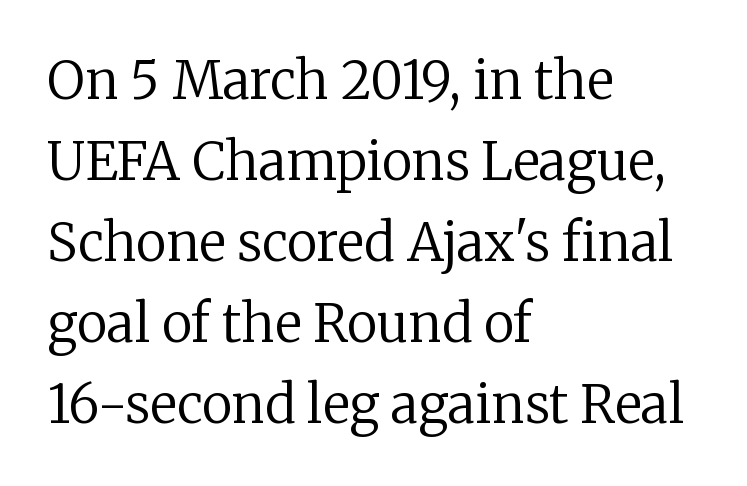
{"serif": "yes", "italic": "no", "bold": "no", "weight": "regular", "width": "normal", "stroke_contrast": "low", "x_height": "medium", "monospaced": "no", "underline": "no", "align": "left", "line_spacing": "normal", "line_spacing_ratio": 1.56, "letter_spacing": "normal", "letter_spacing_em": 0.0, "glyph_px": 52}
